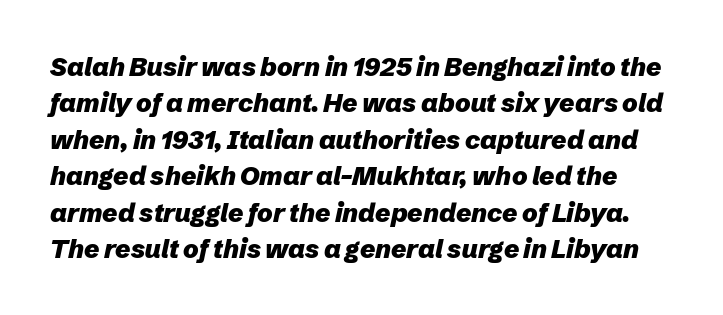
The image shows 26 px bold type, italic (leaning right); set normal line spacing (1.4x), normal letter spacing, not underlined.
